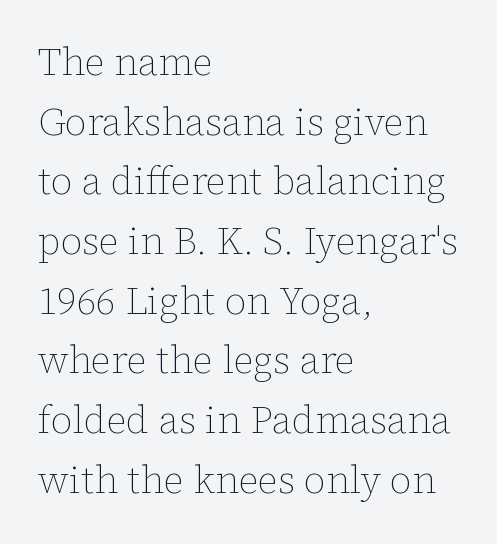
The image shows 38 px thin type, upright; set left-aligned, normal line spacing (1.57x), normal letter spacing, not underlined; low stroke contrast and a medium x-height.
